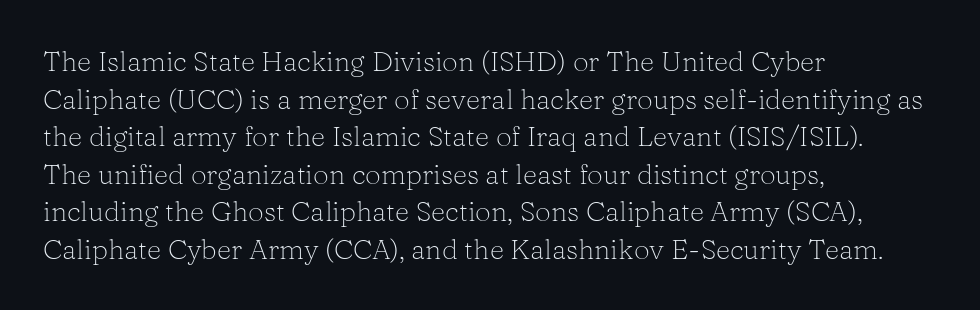
{"serif": "yes", "italic": "no", "bold": "no", "weight": "light", "width": "normal", "stroke_contrast": "low", "x_height": "medium", "monospaced": "no", "underline": "no", "align": "left", "line_spacing": "normal", "line_spacing_ratio": 1.34, "letter_spacing": "normal", "letter_spacing_em": 0.0, "glyph_px": 28}
